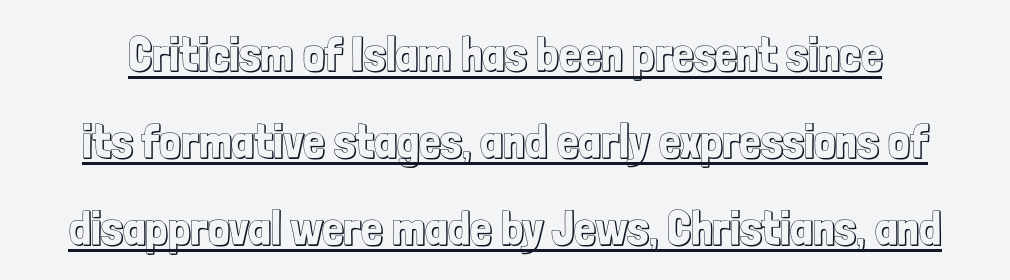
Short note: letters normally spaced. Unlike italic type, these characters show no tilt at all. Caption: lettering with a line underneath. Proportional: the letters do not fall into vertical columns.
